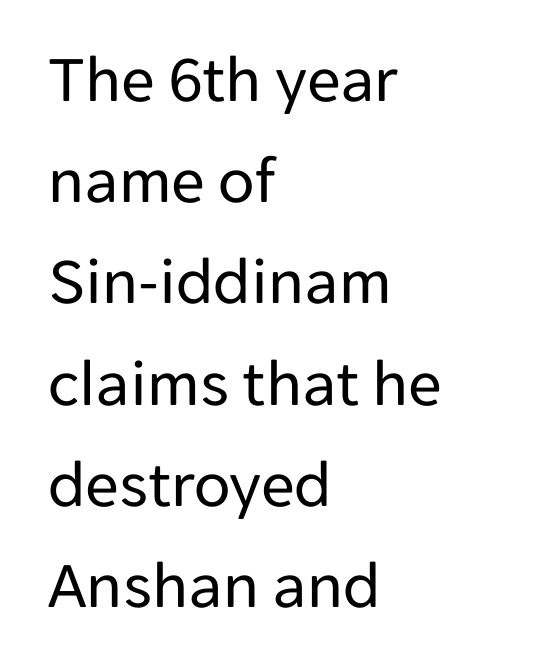
Q: Is the text bold? A: No.
Q: Is the text italic (slanted)? A: No, it is upright.
Q: Is the typeface a serif or a sans-serif typeface? A: Sans-serif.
Q: Is the text underlined? A: No.
Q: How is the paragraph aligned? A: Left-aligned.
Q: Is the spacing between letters normal or unusually wide? A: Normal.
Q: Is the spacing between lines tight, normal or loose? A: Normal.
Q: Width (condensed, normal, or wide)? A: Normal.
Q: Stroke contrast? A: Low.
Q: x-height? A: Medium.
Q: Monospaced? A: No.
